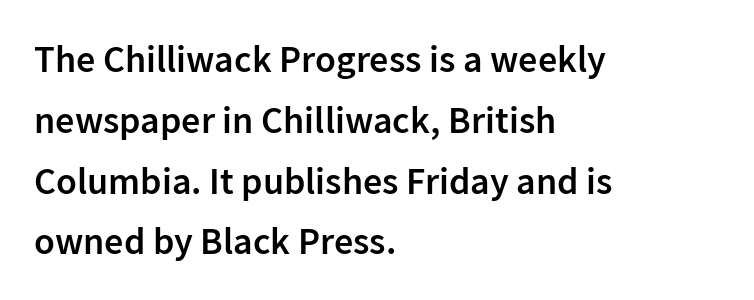
Q: Is the text bold? A: Semi-bold.
Q: Is the text italic (slanted)? A: No, it is upright.
Q: Is the typeface a serif or a sans-serif typeface? A: Sans-serif.
Q: Is the text underlined? A: No.
Q: How is the paragraph aligned? A: Left-aligned.
Q: Is the spacing between letters normal or unusually wide? A: Normal.
Q: Is the spacing between lines tight, normal or loose? A: Normal.
Q: Width (condensed, normal, or wide)? A: Normal.
Q: Stroke contrast? A: Low.
Q: x-height? A: Medium.
Q: Monospaced? A: No.
